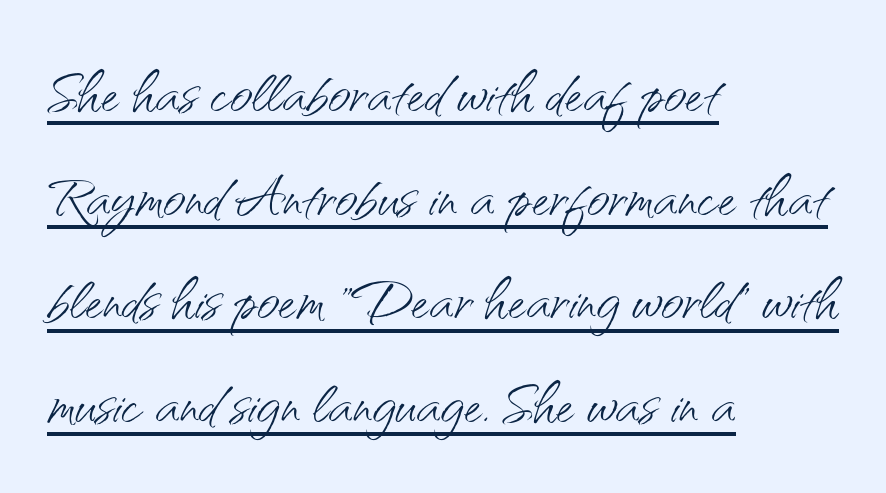
If you measured baseline to baseline, you'd find a middling distance. Here the glyphs are tracked normally, forming tight word shapes. Honestly, the underline is the first thing you notice here. Stroke terminals: plain, sans-serif. Unbolded letterforms with no extra heft.
